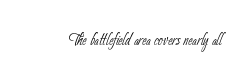
The image shows 20 px text type; set normal letter spacing, not underlined.
